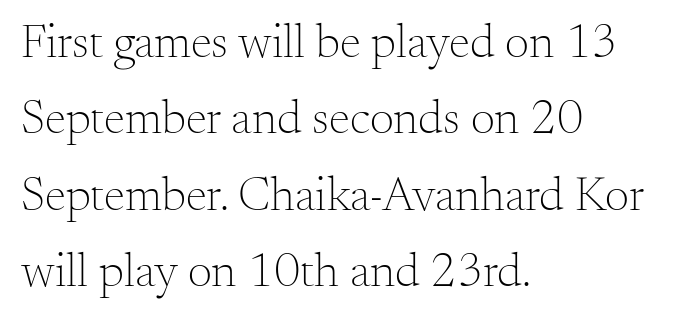
{"serif": "yes", "italic": "no", "bold": "no", "weight": "light", "width": "normal", "stroke_contrast": "medium", "x_height": "small", "monospaced": "no", "underline": "no", "align": "left", "line_spacing": "normal", "line_spacing_ratio": 1.59, "letter_spacing": "normal", "letter_spacing_em": 0.0, "glyph_px": 48}
